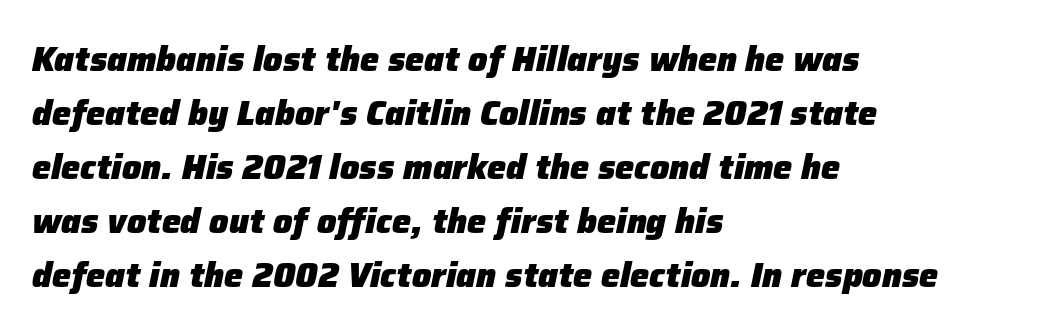
{"italic": "yes", "lean": "right", "slant_degrees": 12, "bold": "yes", "weight": "heavy", "width": "normal", "stroke_contrast": "low", "x_height": "medium", "monospaced": "no", "underline": "no", "align": "left", "line_spacing": "normal", "line_spacing_ratio": 1.59, "letter_spacing": "normal", "letter_spacing_em": 0.0, "glyph_px": 34}
